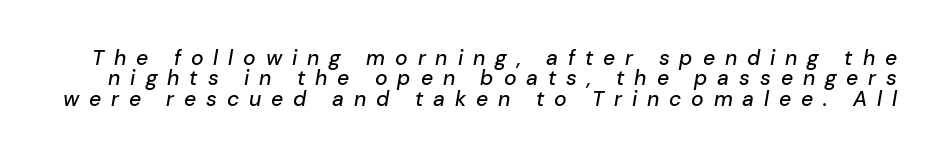
The image shows 21 px text type, italic (leaning right); set tight line spacing (0.97x), unusually wide letter spacing (+0.47 em), not underlined.
